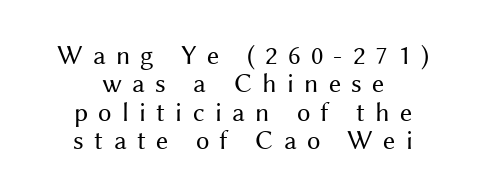
Q: Is the text bold? A: No.
Q: Is the text italic (slanted)? A: No, it is upright.
Q: Is the text underlined? A: No.
Q: How is the paragraph aligned? A: Centered.
Q: Is the spacing between letters normal or unusually wide? A: Unusually wide.
Q: Is the spacing between lines tight, normal or loose? A: Tight.
